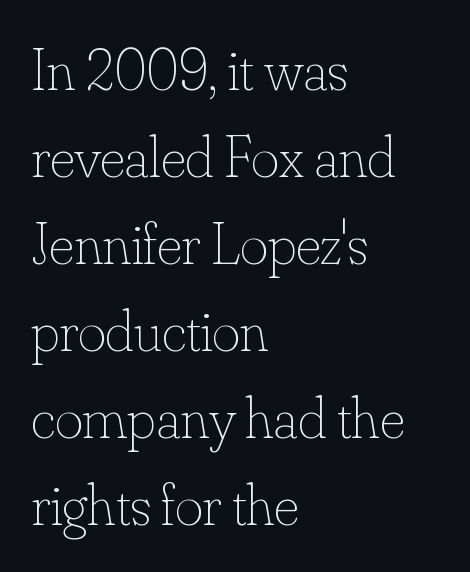
{"italic": "no", "bold": "no", "weight": "thin", "width": "normal", "stroke_contrast": "low", "x_height": "small", "monospaced": "no", "underline": "no", "align": "left", "line_spacing": "normal", "line_spacing_ratio": 1.45, "letter_spacing": "normal", "letter_spacing_em": 0.0, "glyph_px": 60}
